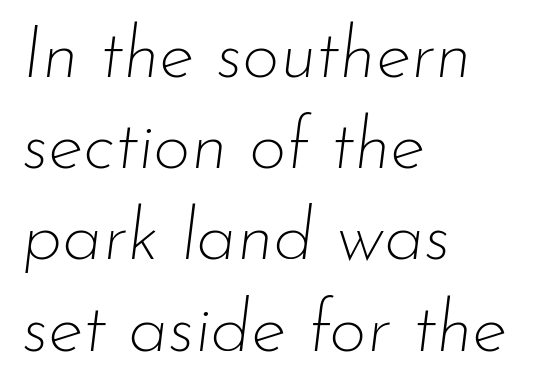
The image shows 73 px thin type, italic (leaning right); set left-aligned, normal line spacing (1.25x), normal letter spacing, not underlined; low stroke contrast and a small x-height.
